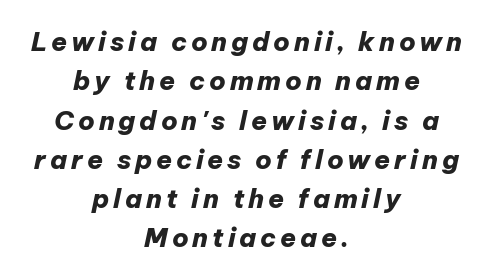
Q: Is the text bold? A: Yes.
Q: Is the text italic (slanted)? A: Yes, it leans right by about 12 degrees.
Q: Is the text underlined? A: No.
Q: How is the paragraph aligned? A: Centered.
Q: Is the spacing between lines tight, normal or loose? A: Normal.
